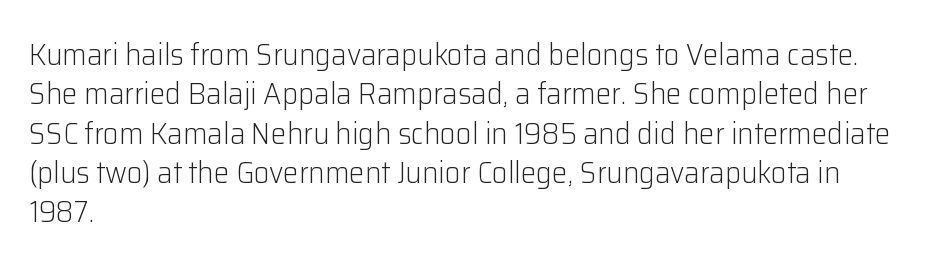
The leading is moderate, giving the passage an even texture. Notice how the passage keeps a crisp vertical edge on the left only. Ascenders rise straight up at ninety degrees. This rendering features lettering with no underline. Does the type have serifs? No, each stem ends abruptly. The letters advance in unequal steps, a hallmark of proportional type.
